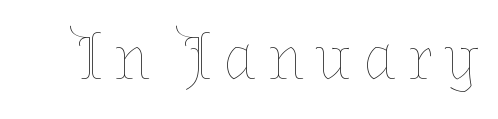
Does extra space separate the letters? Yes, quite a lot of it. A typesetter would mark this as roman, not italic. The rendering uses natural spacing where letterforms have individual widths. Stroke mass is kept to a normal reading level or below. Beneath every word, the page is bare.
